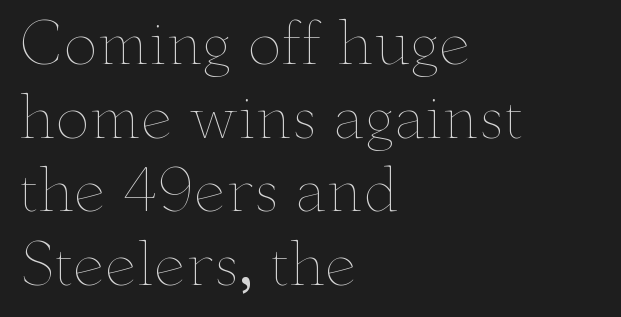
{"italic": "no", "bold": "no", "weight": "thin", "width": "wide", "stroke_contrast": "low", "x_height": "small", "monospaced": "no", "underline": "no", "align": "left", "line_spacing": "normal", "line_spacing_ratio": 1.29, "letter_spacing": "normal", "letter_spacing_em": 0.0, "glyph_px": 57}
